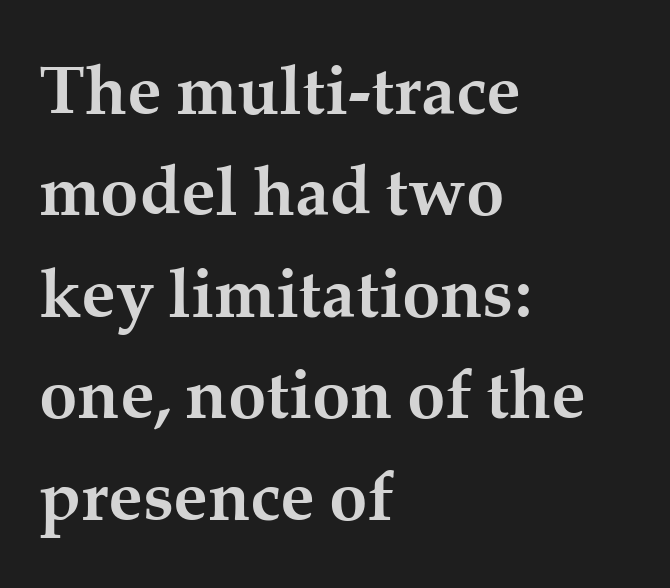
The image shows 69 px semibold serif type, upright; set left-aligned, normal line spacing (1.47x), normal letter spacing, not underlined; medium stroke contrast and a medium x-height.
